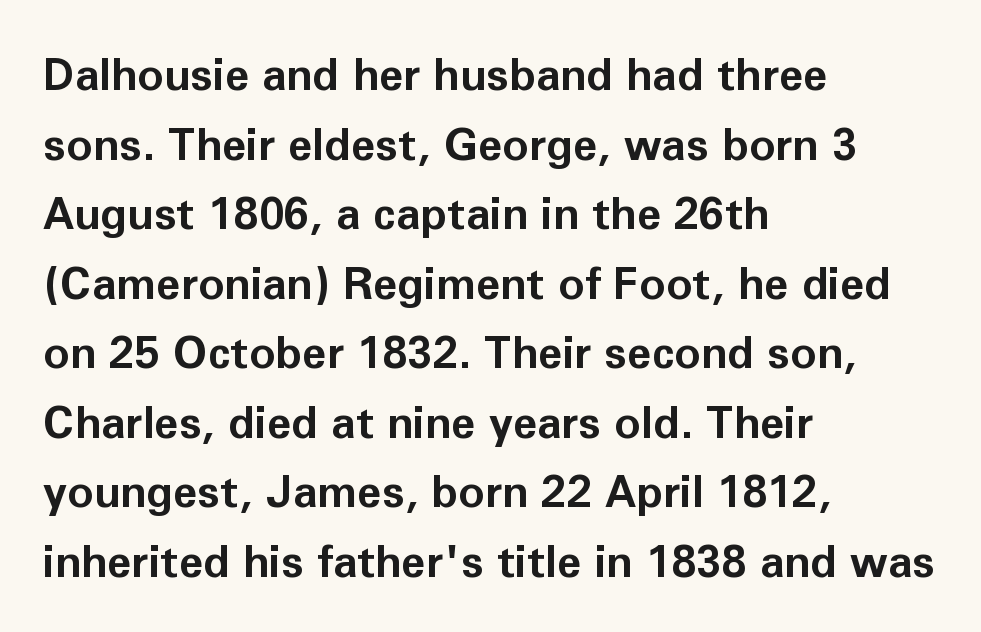
Underlining? Definitely not there. Typographic density is high because the face is bold. Looks like regular typesetting: each glyph gets only the width it needs. The lines sit at an ordinary, default distance from one another. The typography opts for an upright posture over an oblique one.
